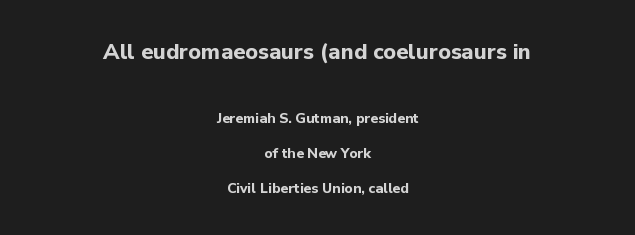
Q: Is the text bold? A: Yes.
Q: Is the text italic (slanted)? A: No, it is upright.
Q: Is the text underlined? A: No.
Q: How is the paragraph aligned? A: Centered.
Q: Is the spacing between letters normal or unusually wide? A: Normal.
Q: Is the spacing between lines tight, normal or loose? A: Loose.
Q: Which block of text is set in a larger size, the first (top) or the second (bottom)? A: The first (top) one.
